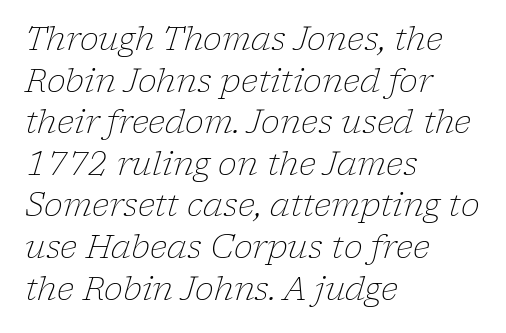
The image shows 32 px light serif type, italic (leaning right); set left-aligned, normal line spacing (1.3x), normal letter spacing, not underlined; low stroke contrast and a medium x-height.
